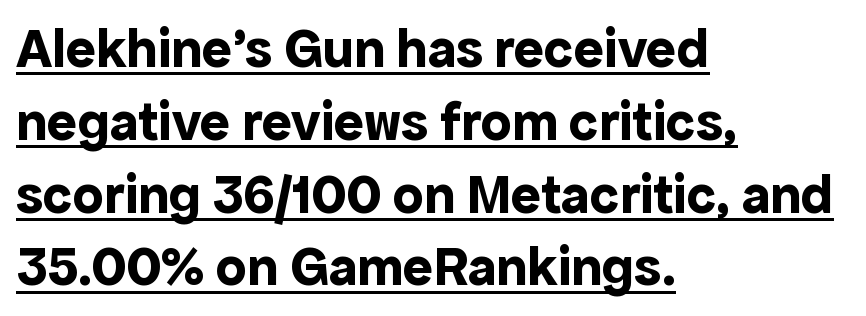
The passage shown is emphatically bold. A typesetter would mark this as roman, not italic. Characters follow at the spacing the type designer built in. Left-aligned paragraph, ragged on the right. The typeface chosen for these lines omits serifs.
